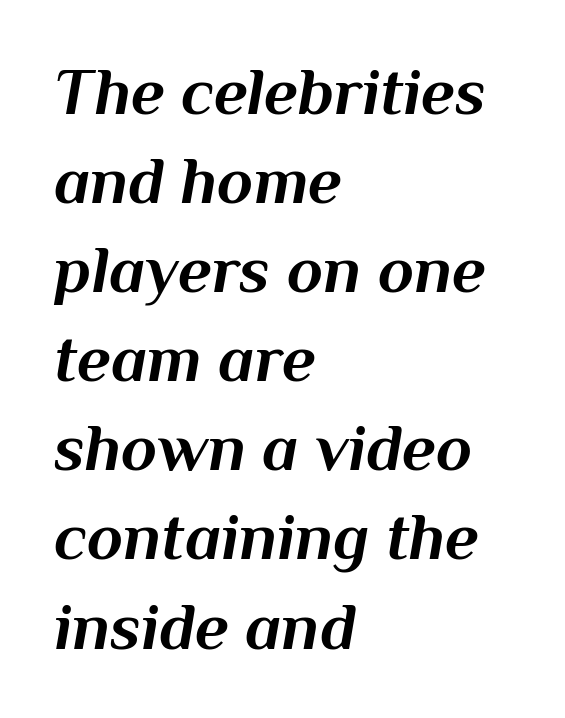
The space directly below the letters is spotless. Tracking value appears to be zero — textbook default spacing. Notice how the stems are inclined rather than vertical — that's the hallmark of italics. This block has exactly the height ordinary leading produces.
